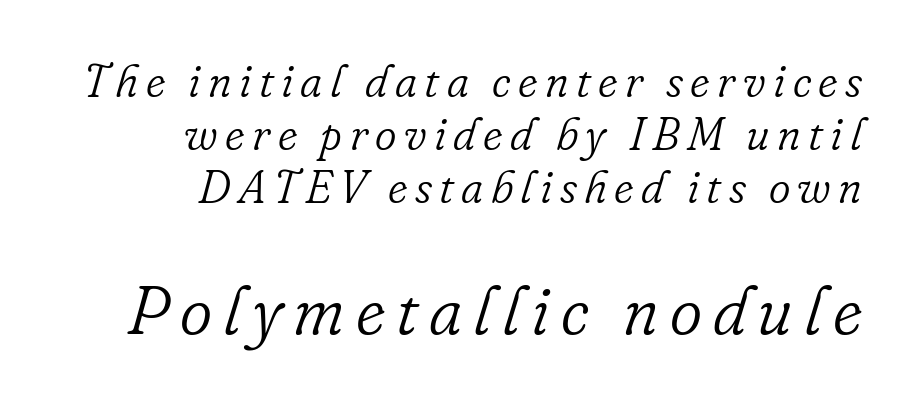
Is the lower block the larger one? Yes — the lower block carries the bigger type. Varying glyph widths throughout — classic text-font behaviour. The baseline area is clear. Emphasis-style slanted type is in use. Where is the straight margin? On the right. The text was rendered using a seriffed face with decorative stroke endings.
